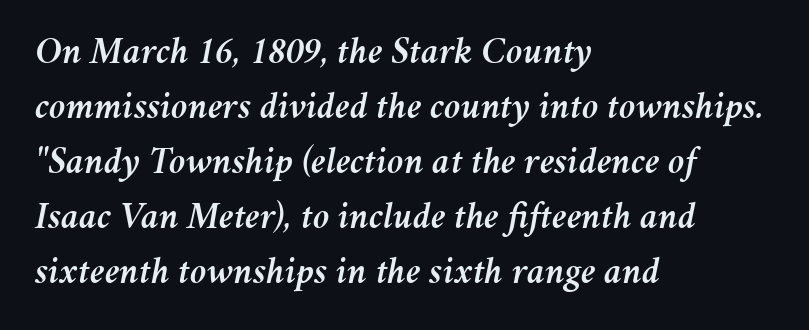
Q: Is the text italic (slanted)? A: Yes, it leans right by about 11 degrees.
Q: Is the text underlined? A: No.
Q: How is the paragraph aligned? A: Left-aligned.
Q: Is the spacing between letters normal or unusually wide? A: Normal.
Q: Is the spacing between lines tight, normal or loose? A: Normal.
Q: Width (condensed, normal, or wide)? A: Normal.
Q: Stroke contrast? A: Medium.
Q: x-height? A: Medium.
Q: Monospaced? A: No.
